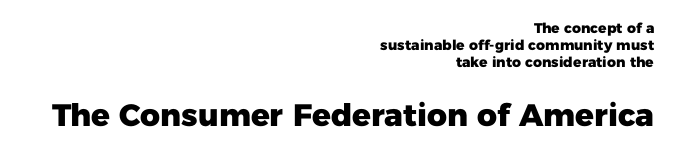
The image shows 31 px heavy sans-serif type, upright; set right-aligned, line spacing 1.21x, normal letter spacing, not underlined; the second (bottom) block is 2.21x larger; low stroke contrast and a medium x-height.
